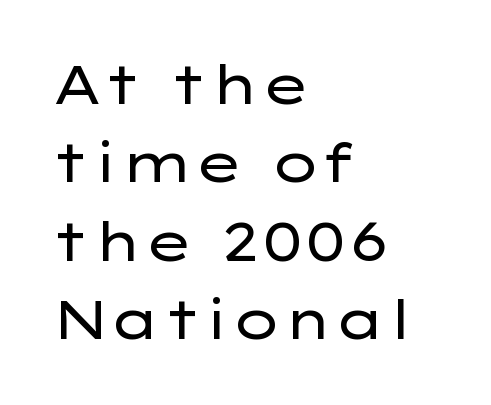
{"serif": "no", "italic": "no", "bold": "no", "weight": "regular", "width": "wide", "stroke_contrast": "low", "x_height": "medium", "monospaced": "no", "underline": "no", "align": "left", "line_spacing": "normal", "line_spacing_ratio": 1.48, "letter_spacing": "normal", "letter_spacing_em": 0.0, "glyph_px": 53}
